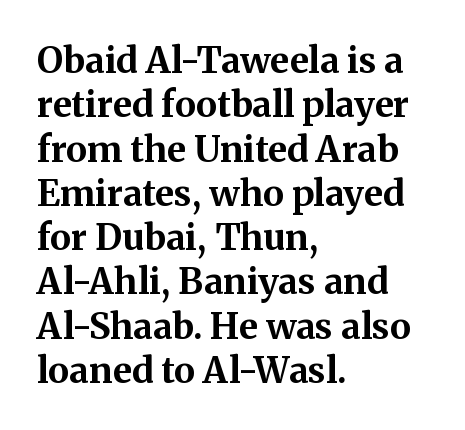
The image shows 36 px bold serif type, upright; set left-aligned, line spacing 1.23x, normal letter spacing, not underlined; medium stroke contrast and a medium x-height.
